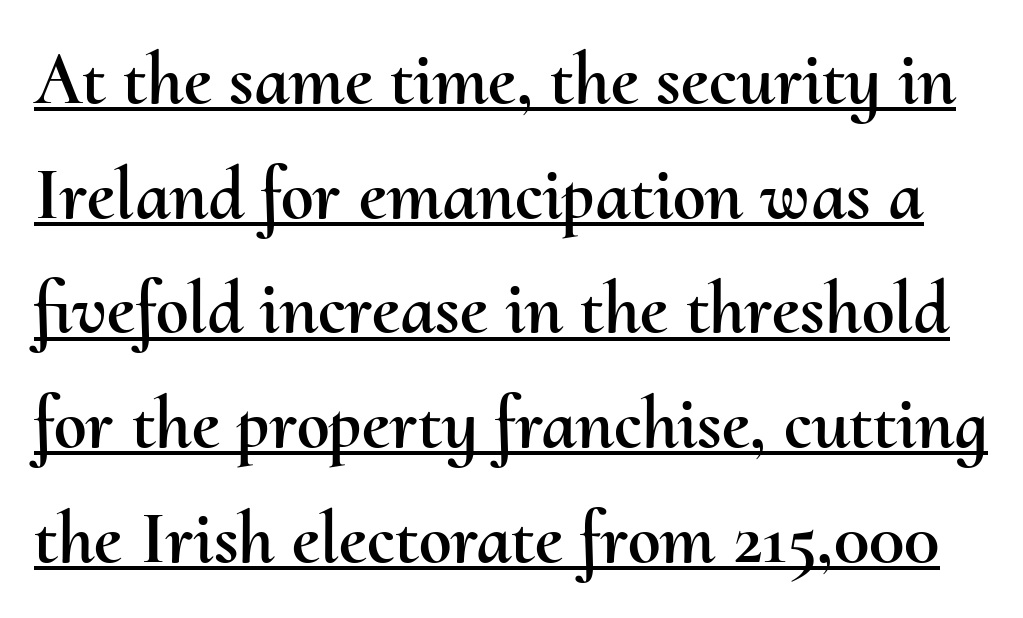
{"italic": "no", "width": "normal", "stroke_contrast": "medium", "x_height": "small", "monospaced": "no", "underline": "yes", "line_spacing": "normal", "line_spacing_ratio": 1.55, "letter_spacing": "normal", "letter_spacing_em": 0.0, "glyph_px": 74}
